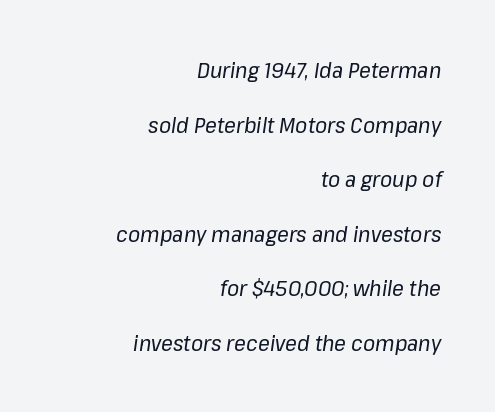
{"italic": "yes", "lean": "right", "slant_degrees": 8, "bold": "no", "underline": "no", "align": "right", "line_spacing": "loose", "line_spacing_ratio": 2.48, "letter_spacing": "normal", "letter_spacing_em": 0.0, "glyph_px": 22}
